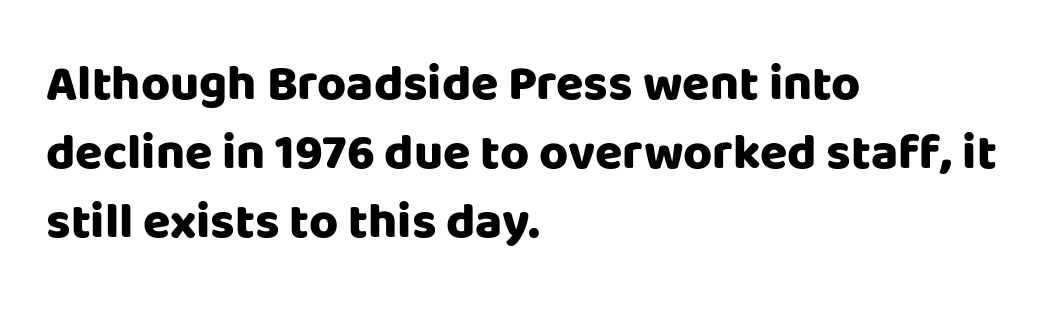
The image shows 50 px heavy sans-serif type, upright; set left-aligned, normal line spacing (1.38x), normal letter spacing, not underlined; low stroke contrast and a large x-height.
